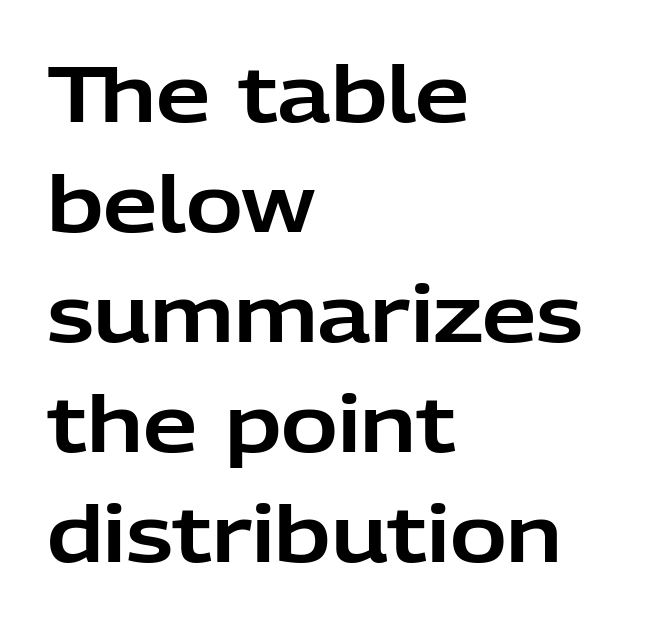
Q: Is the text italic (slanted)? A: No, it is upright.
Q: Is the typeface a serif or a sans-serif typeface? A: Sans-serif.
Q: Is the text underlined? A: No.
Q: How is the paragraph aligned? A: Left-aligned.
Q: Is the spacing between letters normal or unusually wide? A: Normal.
Q: Is the spacing between lines tight, normal or loose? A: Normal.
Q: Width (condensed, normal, or wide)? A: Normal.
Q: Stroke contrast? A: Low.
Q: x-height? A: Medium.
Q: Monospaced? A: No.
